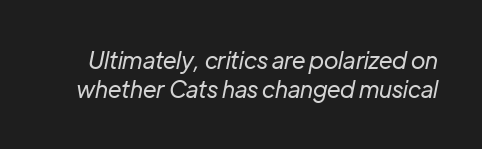
The passage shown is not bold in any degree. Decoration check: the copy has no underline. These lines were composed using italics. In terms of letterspacing, this is plain default setting. Interline gaps are of average width in this sample.
